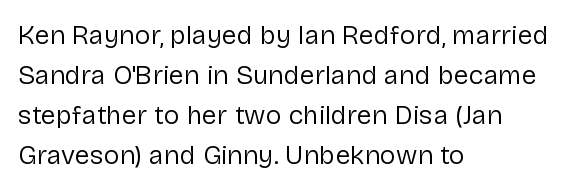
Italic: no, the glyphs are upright roman. Observe the ordinary spacing: letters are neighbours, not strangers. Line spacing here is normal. The zone under the glyphs is completely vacant. These lines stack with their left ends in a neat column.
